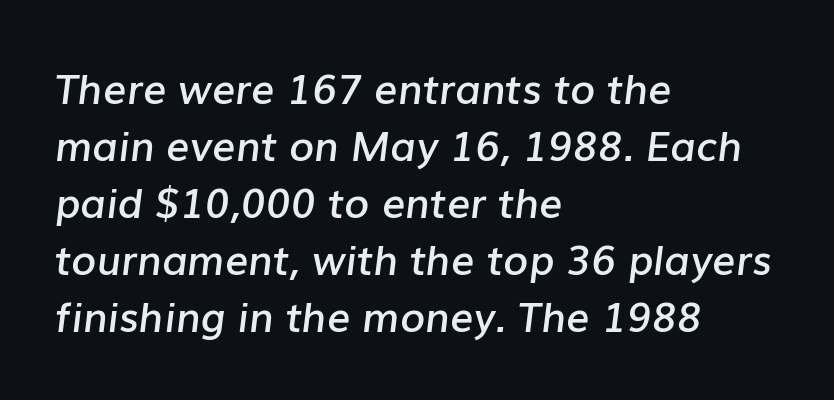
The image shows 41 px semibold type, italic (leaning right); set left-aligned, normal line spacing (1.39x), normal letter spacing, not underlined; low stroke contrast and a medium x-height.
